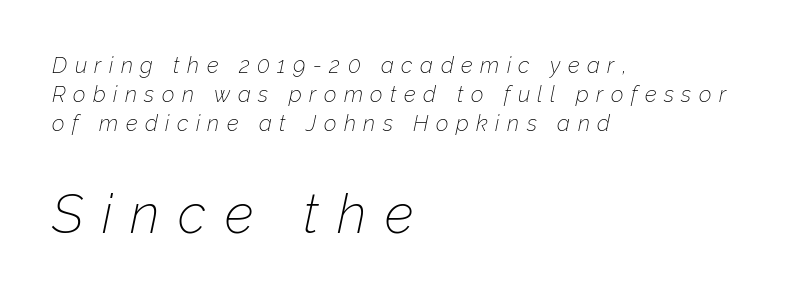
{"italic": "yes", "lean": "right", "slant_degrees": 12, "bold": "no", "weight": "thin", "width": "normal", "stroke_contrast": "low", "x_height": "medium", "monospaced": "no", "underline": "no", "align": "left", "line_spacing": "normal", "line_spacing_ratio": 1.31, "letter_spacing": "wide", "letter_spacing_em": 0.34, "larger_block": "second", "size_ratio": 2.45, "glyph_px": 54}
